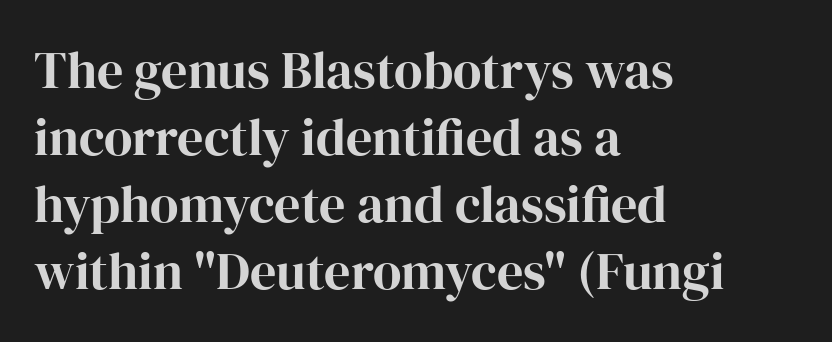
The horizontal fit of the characters is conventional and even. Do the characters align in a grid? No, the font is proportional. Rows of type keep a routine distance in the vertical direction. Style check: upright.
